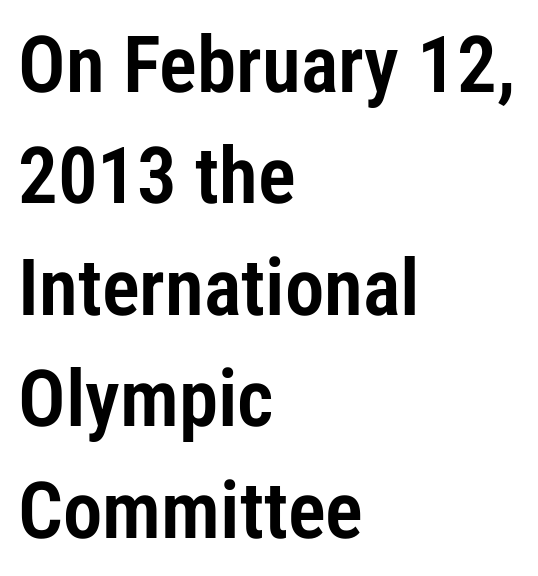
Q: Is the text italic (slanted)? A: No, it is upright.
Q: Is the typeface a serif or a sans-serif typeface? A: Sans-serif.
Q: Is the text underlined? A: No.
Q: How is the paragraph aligned? A: Left-aligned.
Q: Is the spacing between letters normal or unusually wide? A: Normal.
Q: Is the spacing between lines tight, normal or loose? A: Normal.
Q: Width (condensed, normal, or wide)? A: Condensed.
Q: Stroke contrast? A: Low.
Q: x-height? A: Medium.
Q: Monospaced? A: No.
